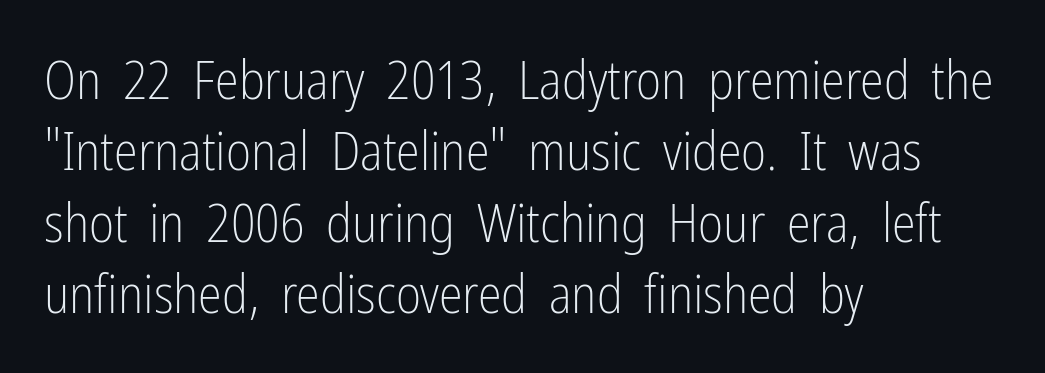
The image shows 54 px light, condensed sans-serif type, upright; set left-aligned, normal line spacing (1.32x), normal letter spacing, not underlined; low stroke contrast and a medium x-height.
